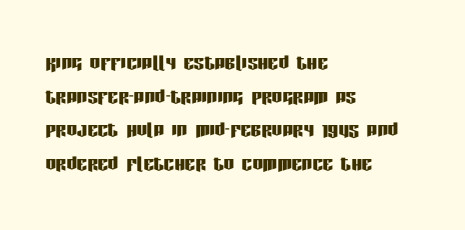
The image shows 26 px text type, upright; set left-aligned, normal line spacing (1.29x), normal letter spacing, not underlined.
